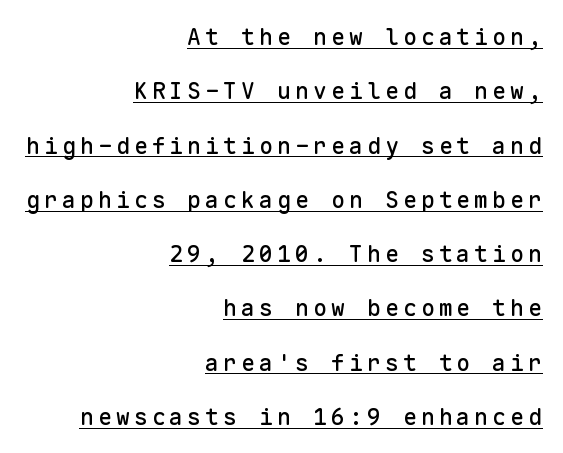
Q: Is the text italic (slanted)? A: No, it is upright.
Q: Is the text underlined? A: Yes.
Q: How is the paragraph aligned? A: Right-aligned.
Q: Is the spacing between lines tight, normal or loose? A: Loose.
